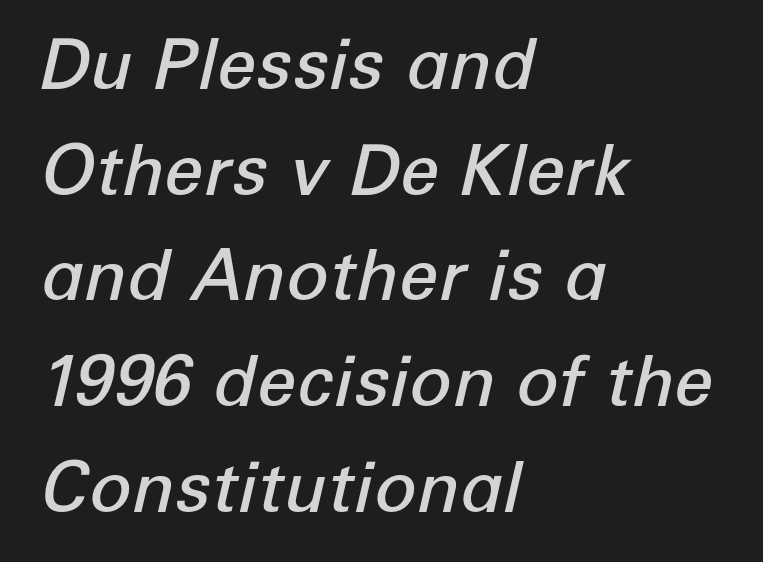
Would a proofreader flag this as italicized? Yes. Nobody touched the tracking dial on this one. Compared with typical paragraphs, the rows here are spaced about the same. Just letters on the line, the space beneath them empty.
